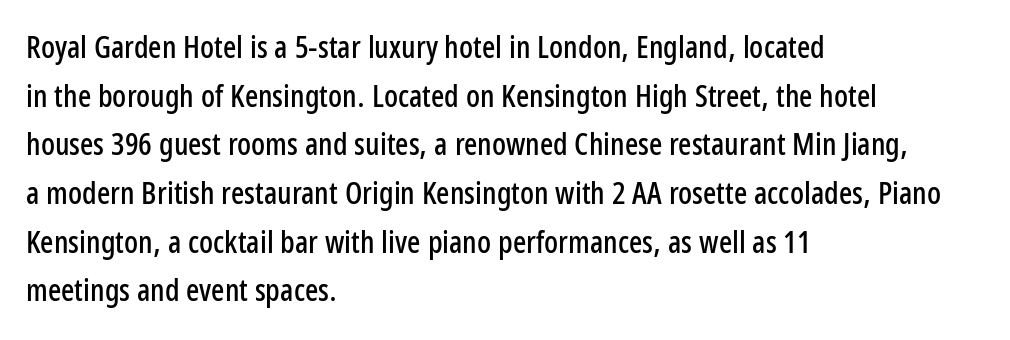
{"serif": "no", "italic": "no", "width": "condensed", "stroke_contrast": "low", "x_height": "medium", "monospaced": "no", "underline": "no", "align": "left", "line_spacing": "normal", "line_spacing_ratio": 1.57, "letter_spacing": "normal", "letter_spacing_em": 0.0, "glyph_px": 31}
